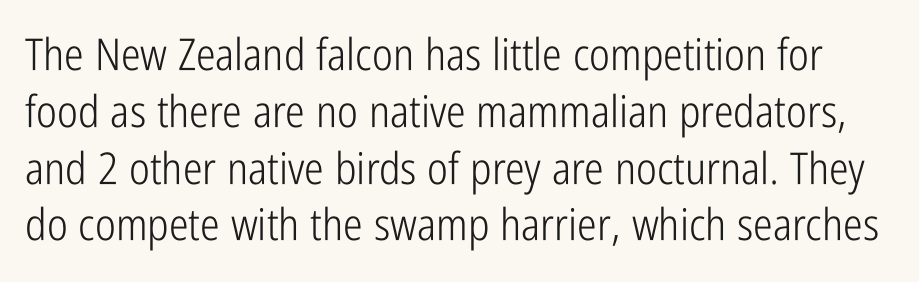
Q: Is the text bold? A: No.
Q: Is the text italic (slanted)? A: No, it is upright.
Q: Is the typeface a serif or a sans-serif typeface? A: Sans-serif.
Q: Is the text underlined? A: No.
Q: Is the spacing between letters normal or unusually wide? A: Normal.
Q: Is the spacing between lines tight, normal or loose? A: Normal.
Q: Width (condensed, normal, or wide)? A: Condensed.
Q: Stroke contrast? A: Low.
Q: x-height? A: Medium.
Q: Monospaced? A: No.
